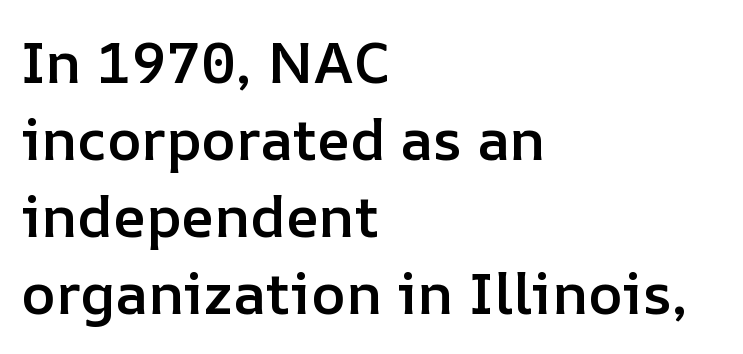
The image shows 58 px semibold type, upright; set left-aligned, normal line spacing (1.33x), normal letter spacing, not underlined; low stroke contrast and a medium x-height.
